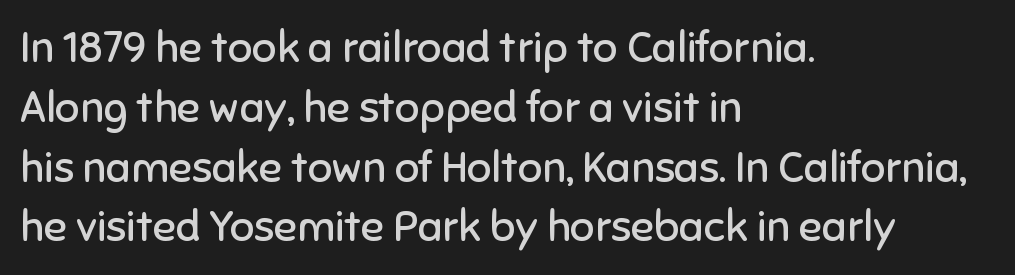
{"serif": "no", "italic": "no", "bold": "no", "weight": "regular", "width": "normal", "stroke_contrast": "low", "x_height": "medium", "monospaced": "no", "underline": "no", "align": "left", "line_spacing": "normal", "line_spacing_ratio": 1.39, "letter_spacing": "normal", "letter_spacing_em": 0.0, "glyph_px": 43}
